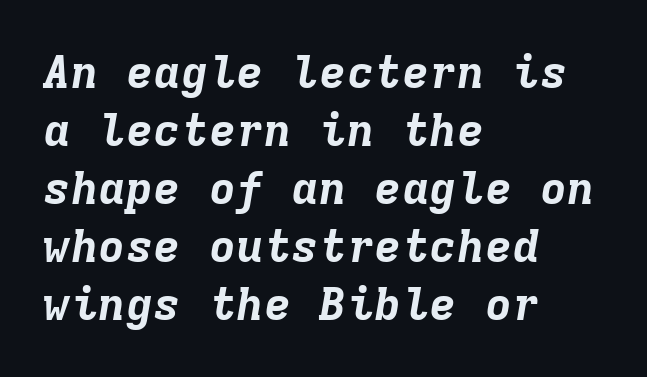
The image shows 46 px bold type, italic (leaning right), monospaced; set left-aligned, normal line spacing (1.26x), normal letter spacing, not underlined; low stroke contrast and a medium x-height.
